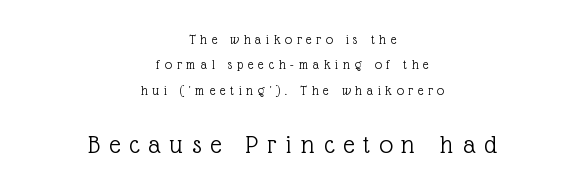
The lettering holds an erect, upright posture throughout. The block sitting lower on the canvas is the one with enlarged characters. The strokes carry an ordinary text weight at most. Layout note: lines centered. Look at the tracking — it's clearly loosened, letters drifting apart. Decoration check: the copy has no underline.
